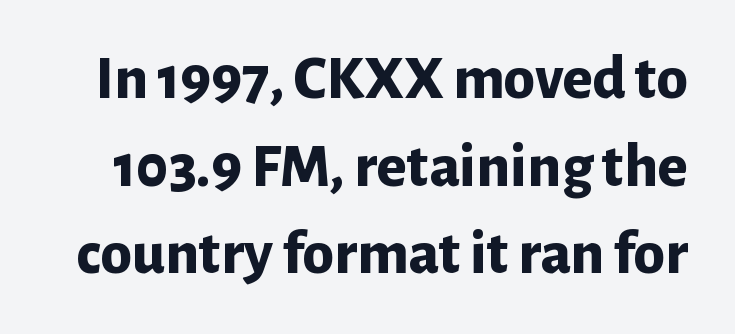
The image shows 63 px bold sans-serif type, upright; set normal line spacing (1.39x), normal letter spacing, not underlined; low stroke contrast and a medium x-height.
